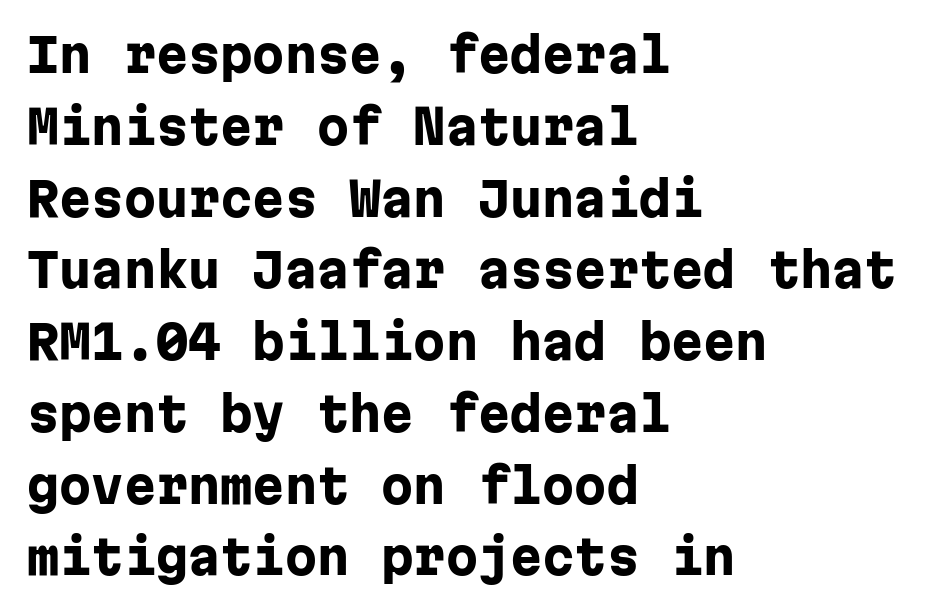
The image shows 46 px heavy sans-serif type, upright, monospaced; set left-aligned, normal line spacing (1.56x), normal letter spacing, not underlined; low stroke contrast and a medium x-height.
